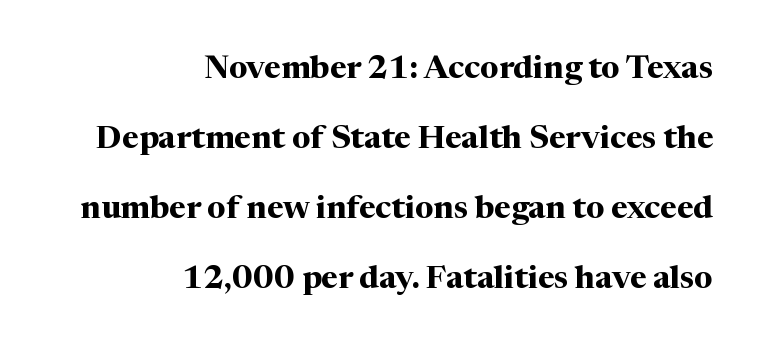
The image shows 32 px bold serif type, upright; set right-aligned, loose line spacing (2.19x), normal letter spacing, not underlined; medium stroke contrast and a medium x-height.
